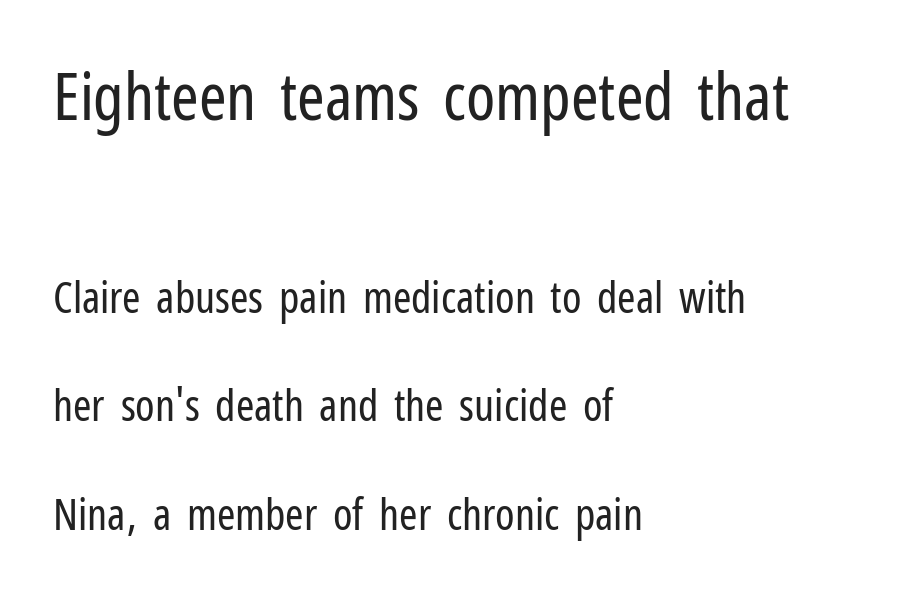
Q: Is the text bold? A: No.
Q: Is the text italic (slanted)? A: No, it is upright.
Q: Is the typeface a serif or a sans-serif typeface? A: Sans-serif.
Q: Is the text underlined? A: No.
Q: How is the paragraph aligned? A: Left-aligned.
Q: Is the spacing between letters normal or unusually wide? A: Normal.
Q: Is the spacing between lines tight, normal or loose? A: Loose.
Q: Which block of text is set in a larger size, the first (top) or the second (bottom)? A: The first (top) one.
Q: Width (condensed, normal, or wide)? A: Condensed.
Q: Stroke contrast? A: Low.
Q: x-height? A: Medium.
Q: Monospaced? A: No.
